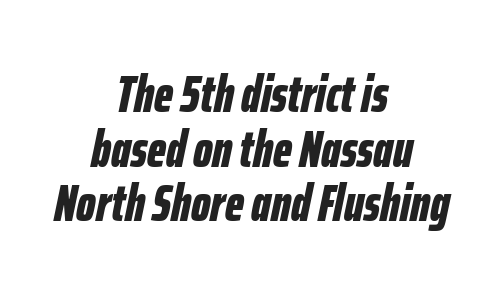
Q: Is the text bold? A: Yes.
Q: Is the text italic (slanted)? A: Yes, it leans right by about 12 degrees.
Q: Is the text underlined? A: No.
Q: How is the paragraph aligned? A: Centered.
Q: Is the spacing between letters normal or unusually wide? A: Normal.
Q: Is the spacing between lines tight, normal or loose? A: Tight.
Q: Width (condensed, normal, or wide)? A: Condensed.
Q: Stroke contrast? A: Low.
Q: x-height? A: Medium.
Q: Monospaced? A: No.
